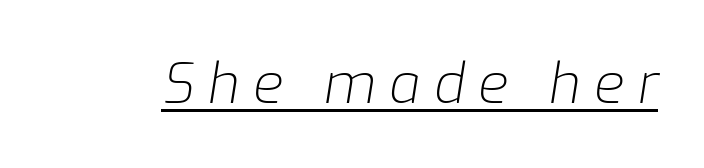
Q: Is the text bold? A: No.
Q: Is the text italic (slanted)? A: Yes, it leans right by about 9 degrees.
Q: Is the text underlined? A: Yes.
Q: Is the spacing between letters normal or unusually wide? A: Unusually wide.
Q: Width (condensed, normal, or wide)? A: Normal.
Q: Stroke contrast? A: Low.
Q: x-height? A: Medium.
Q: Monospaced? A: No.
